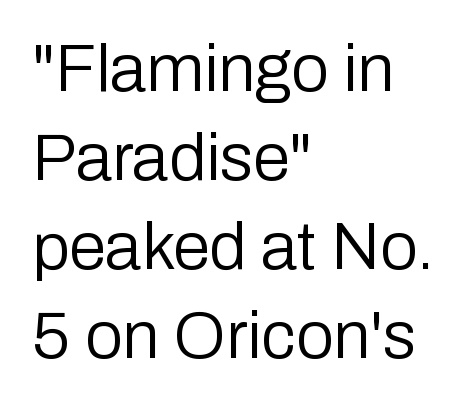
Is this a fixed-width face? No — the glyphs have proportional, varying widths. Inter-character spacing is left at the font's built-in metrics. Typeset ragged right — the left edge is the straight one. Compared with typical paragraphs, the rows here are spaced about the same.
